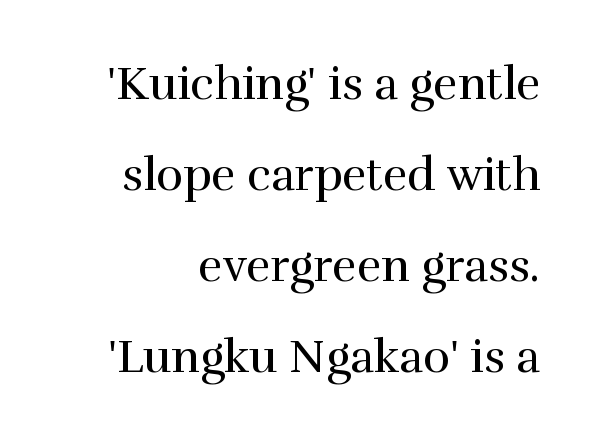
Q: Is the text bold? A: No.
Q: Is the text italic (slanted)? A: No, it is upright.
Q: Is the typeface a serif or a sans-serif typeface? A: Serif.
Q: Is the text underlined? A: No.
Q: Is the spacing between letters normal or unusually wide? A: Normal.
Q: Is the spacing between lines tight, normal or loose? A: Loose.
Q: Width (condensed, normal, or wide)? A: Normal.
Q: Stroke contrast? A: High.
Q: x-height? A: Medium.
Q: Monospaced? A: No.
